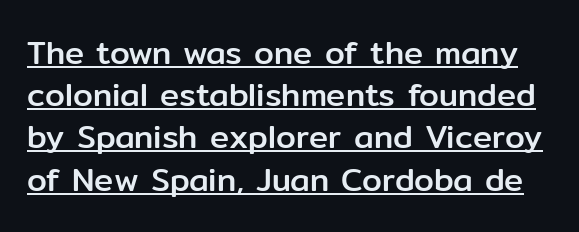
Q: Is the text italic (slanted)? A: No, it is upright.
Q: Is the typeface a serif or a sans-serif typeface? A: Sans-serif.
Q: Is the text underlined? A: Yes.
Q: Is the spacing between letters normal or unusually wide? A: Normal.
Q: Is the spacing between lines tight, normal or loose? A: Normal.
Q: Width (condensed, normal, or wide)? A: Normal.
Q: Stroke contrast? A: Low.
Q: x-height? A: Medium.
Q: Monospaced? A: No.
